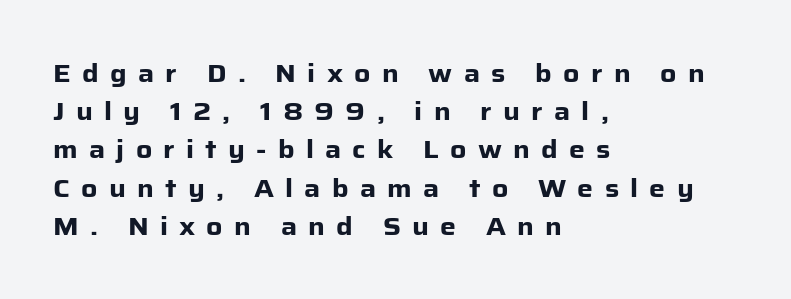
The image shows 25 px bold type, upright; set left-aligned, normal line spacing (1.53x), unusually wide letter spacing (+0.45 em), not underlined.
